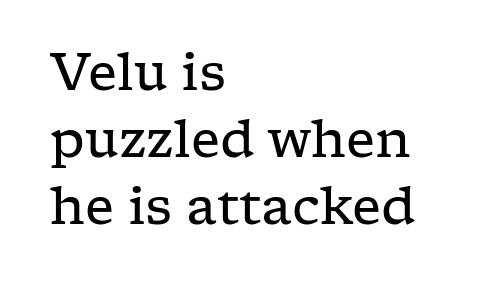
{"serif": "yes", "italic": "no", "bold": "no", "weight": "regular", "width": "wide", "stroke_contrast": "low", "x_height": "medium", "monospaced": "no", "underline": "no", "align": "left", "line_spacing": "normal", "line_spacing_ratio": 1.31, "letter_spacing": "normal", "letter_spacing_em": 0.0, "glyph_px": 51}
